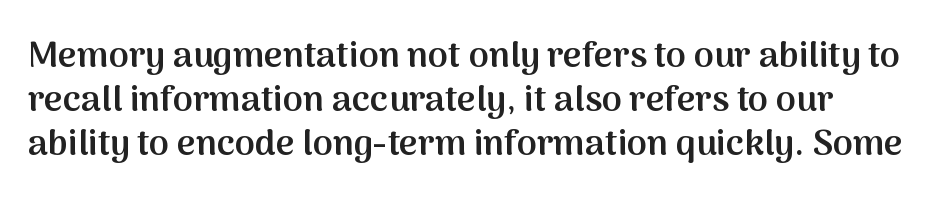
{"serif": "no", "italic": "no", "bold": "semi", "weight": "semibold", "width": "normal", "stroke_contrast": "medium", "x_height": "medium", "monospaced": "no", "underline": "no", "line_spacing_ratio": 1.22, "letter_spacing": "normal", "letter_spacing_em": 0.0, "glyph_px": 36}
